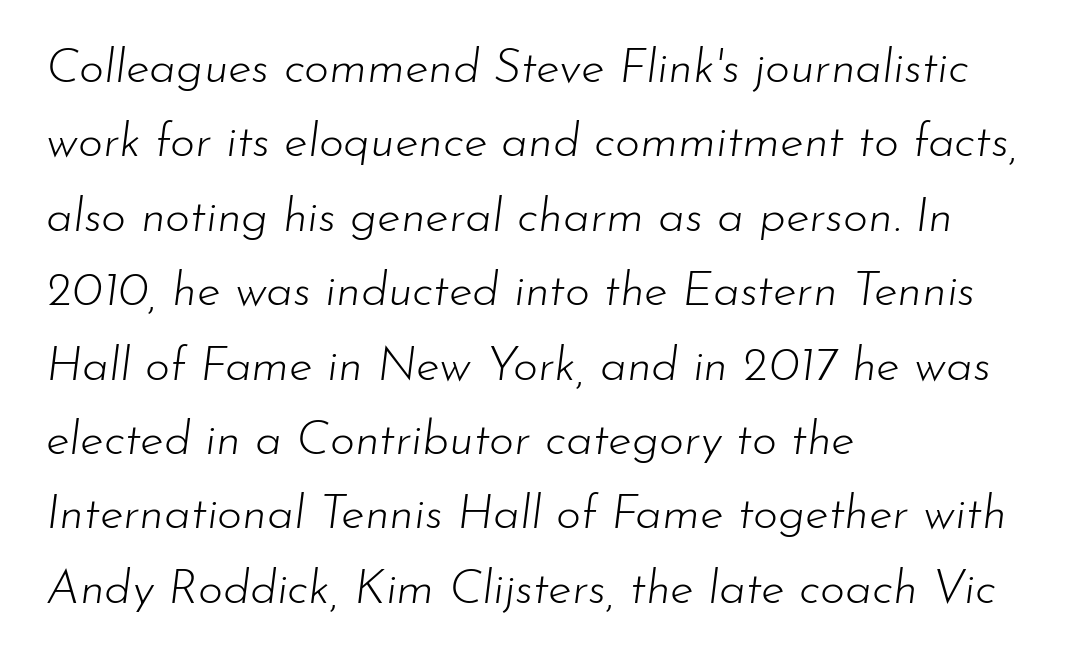
Q: Is the text bold? A: No.
Q: Is the text italic (slanted)? A: Yes, it leans right by about 7 degrees.
Q: Is the text underlined? A: No.
Q: How is the paragraph aligned? A: Left-aligned.
Q: Is the spacing between letters normal or unusually wide? A: Normal.
Q: Is the spacing between lines tight, normal or loose? A: Normal.
Q: Width (condensed, normal, or wide)? A: Normal.
Q: Stroke contrast? A: Low.
Q: x-height? A: Small.
Q: Monospaced? A: No.
